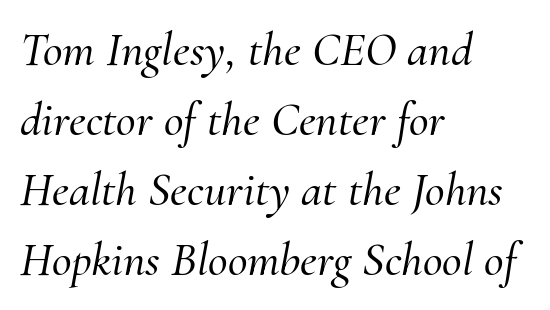
Bare-footed words on every line. Looking at the ascenders, they clearly lean. Regular leading. Notice how the passage keeps a crisp vertical edge on the left only. These lines keep a tight, regular rhythm from letter to letter. Think of a printed novel: that variable character pitch is what you see here.
